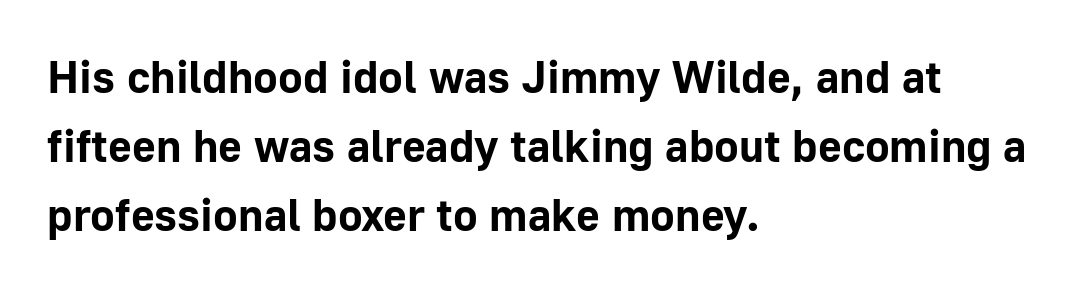
{"serif": "no", "italic": "no", "bold": "yes", "weight": "bold", "width": "normal", "stroke_contrast": "low", "x_height": "medium", "monospaced": "no", "underline": "no", "align": "left", "line_spacing": "normal", "line_spacing_ratio": 1.5, "letter_spacing": "normal", "letter_spacing_em": 0.0, "glyph_px": 46}
